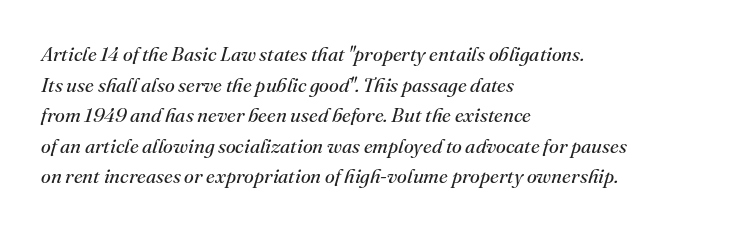
The image shows 20 px text type, italic (leaning right); set left-aligned, normal line spacing (1.53x), normal letter spacing, not underlined.
